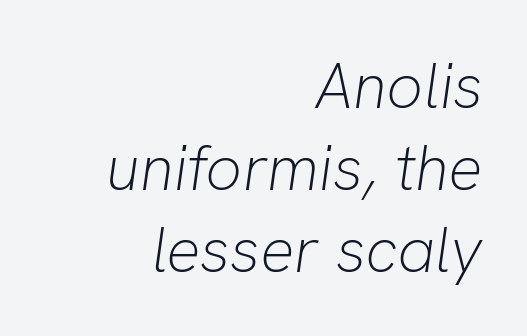
Q: Is the text bold? A: No.
Q: Is the text italic (slanted)? A: Yes, it leans right by about 8 degrees.
Q: Is the text underlined? A: No.
Q: How is the paragraph aligned? A: Right-aligned.
Q: Is the spacing between letters normal or unusually wide? A: Normal.
Q: Is the spacing between lines tight, normal or loose? A: Normal.
Q: Width (condensed, normal, or wide)? A: Normal.
Q: Stroke contrast? A: Low.
Q: x-height? A: Medium.
Q: Monospaced? A: No.
